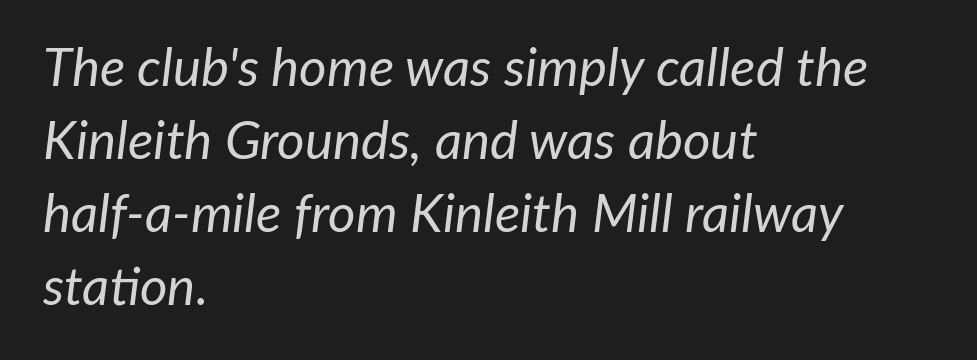
Q: Is the text bold? A: No.
Q: Is the text italic (slanted)? A: Yes, it leans right by about 7 degrees.
Q: Is the text underlined? A: No.
Q: How is the paragraph aligned? A: Left-aligned.
Q: Is the spacing between letters normal or unusually wide? A: Normal.
Q: Is the spacing between lines tight, normal or loose? A: Normal.
Q: Width (condensed, normal, or wide)? A: Normal.
Q: Stroke contrast? A: Low.
Q: x-height? A: Medium.
Q: Monospaced? A: No.
